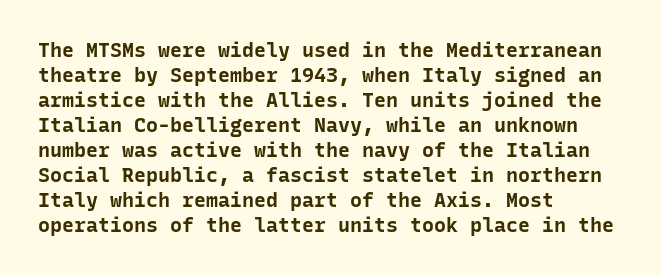
Q: Is the text bold? A: Yes.
Q: Is the text italic (slanted)? A: No, it is upright.
Q: Is the text underlined? A: No.
Q: How is the paragraph aligned? A: Left-aligned.
Q: Is the spacing between letters normal or unusually wide? A: Normal.
Q: Is the spacing between lines tight, normal or loose? A: Normal.
